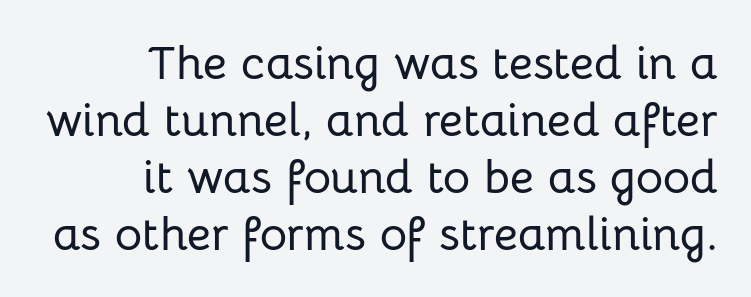
Q: Is the text italic (slanted)? A: No, it is upright.
Q: Is the typeface a serif or a sans-serif typeface? A: Sans-serif.
Q: Is the text underlined? A: No.
Q: How is the paragraph aligned? A: Right-aligned.
Q: Is the spacing between letters normal or unusually wide? A: Normal.
Q: Width (condensed, normal, or wide)? A: Normal.
Q: Stroke contrast? A: Low.
Q: x-height? A: Medium.
Q: Monospaced? A: No.
